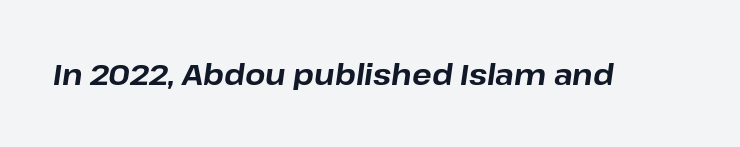
The passage shown has conventional tracking throughout. Descenders are the only things crossing below the line. The glyphs look as if they've been sheared to an angle. A dark, heavy texture on the line: the type is bold. Varying glyph widths throughout — classic text-font behaviour.
